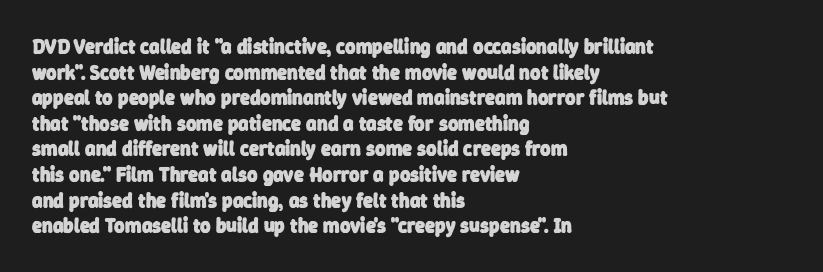
Q: Is the text bold? A: Yes.
Q: Is the text underlined? A: No.
Q: How is the paragraph aligned? A: Left-aligned.
Q: Is the spacing between letters normal or unusually wide? A: Normal.
Q: Is the spacing between lines tight, normal or loose? A: Normal.
